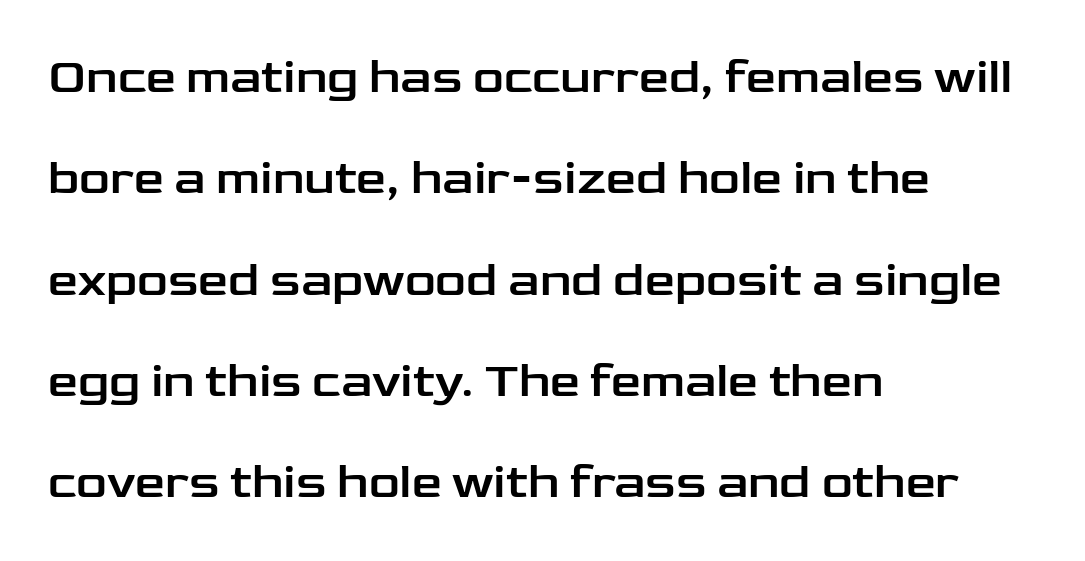
{"serif": "no", "italic": "no", "width": "wide", "stroke_contrast": "low", "x_height": "medium", "monospaced": "no", "underline": "no", "align": "left", "line_spacing": "loose", "line_spacing_ratio": 2.11, "letter_spacing": "normal", "letter_spacing_em": 0.0, "glyph_px": 48}
